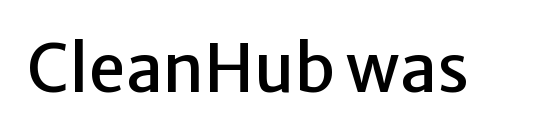
{"serif": "no", "italic": "no", "width": "normal", "stroke_contrast": "low", "x_height": "medium", "monospaced": "no", "underline": "no", "letter_spacing": "normal", "letter_spacing_em": 0.0, "glyph_px": 66}
